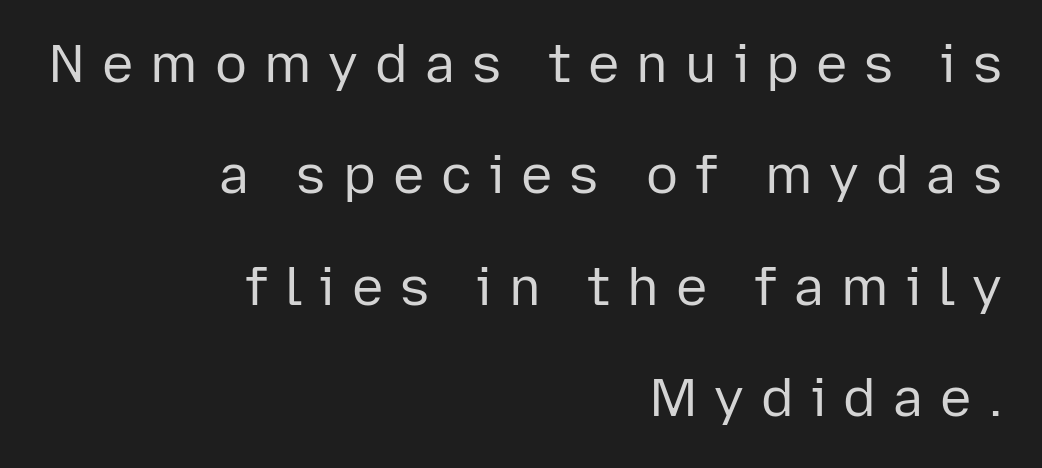
Q: Is the text bold? A: No.
Q: Is the text italic (slanted)? A: No, it is upright.
Q: Is the typeface a serif or a sans-serif typeface? A: Sans-serif.
Q: Is the text underlined? A: No.
Q: How is the paragraph aligned? A: Right-aligned.
Q: Is the spacing between letters normal or unusually wide? A: Unusually wide.
Q: Is the spacing between lines tight, normal or loose? A: Loose.
Q: Width (condensed, normal, or wide)? A: Normal.
Q: Stroke contrast? A: Low.
Q: x-height? A: Medium.
Q: Monospaced? A: No.
